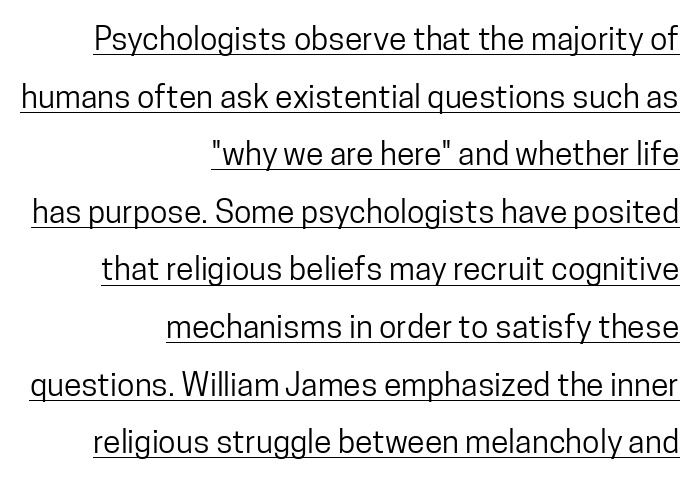
Q: Is the text italic (slanted)? A: No, it is upright.
Q: Is the typeface a serif or a sans-serif typeface? A: Sans-serif.
Q: Is the text underlined? A: Yes.
Q: How is the paragraph aligned? A: Right-aligned.
Q: Is the spacing between letters normal or unusually wide? A: Normal.
Q: Width (condensed, normal, or wide)? A: Condensed.
Q: Stroke contrast? A: Low.
Q: x-height? A: Medium.
Q: Monospaced? A: No.
